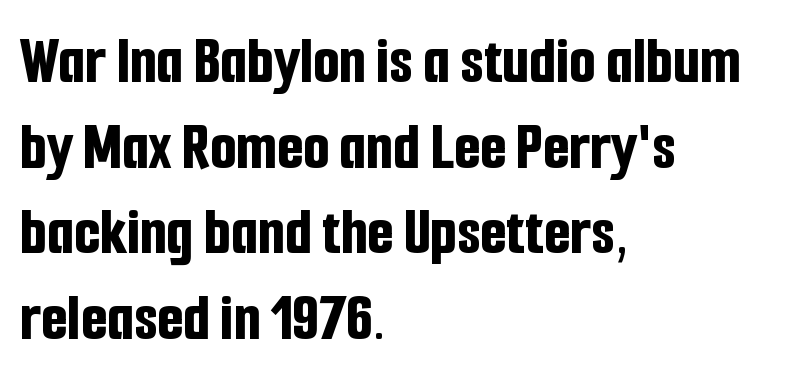
{"serif": "no", "italic": "no", "bold": "yes", "weight": "bold", "width": "condensed", "stroke_contrast": "low", "x_height": "medium", "monospaced": "no", "underline": "no", "align": "left", "line_spacing": "normal", "line_spacing_ratio": 1.26, "letter_spacing": "normal", "letter_spacing_em": 0.0, "glyph_px": 68}
